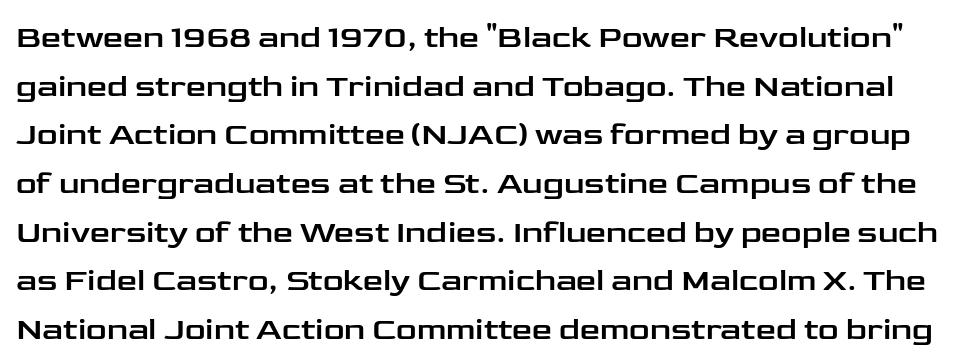
{"serif": "no", "italic": "no", "width": "wide", "stroke_contrast": "low", "x_height": "medium", "monospaced": "no", "underline": "no", "line_spacing": "normal", "line_spacing_ratio": 1.52, "letter_spacing": "normal", "letter_spacing_em": 0.0, "glyph_px": 32}
